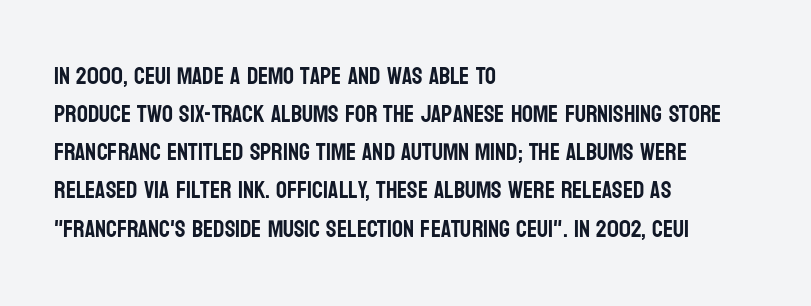
The image shows 24 px text type, upright; set left-aligned, normal line spacing (1.59x), normal letter spacing, not underlined.
